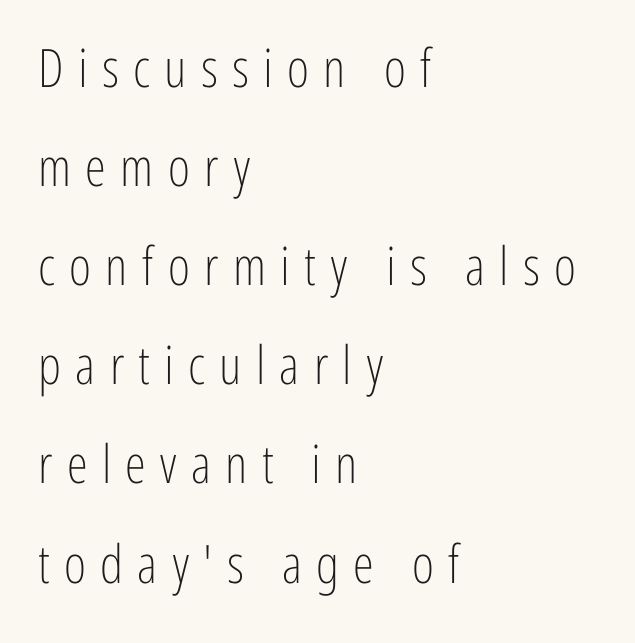
Unbolded letterforms with no extra heft. Ascenders rise straight up at ninety degrees. Do the characters align in a grid? No, the font is proportional. Notice how the passage keeps a crisp vertical edge on the left only. The gap between lines stays unmarked. Serifs: no, the terminals of the letterforms are clean.
